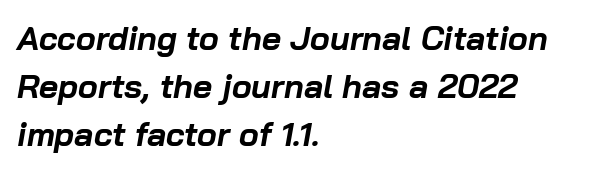
A full-strength bold gives these letters their thick strokes. Is the type slanted? Yes — the strokes lean at a clear angle. The baseline area is clear. Is there much room between lines? A standard amount, neither cramped nor airy.
